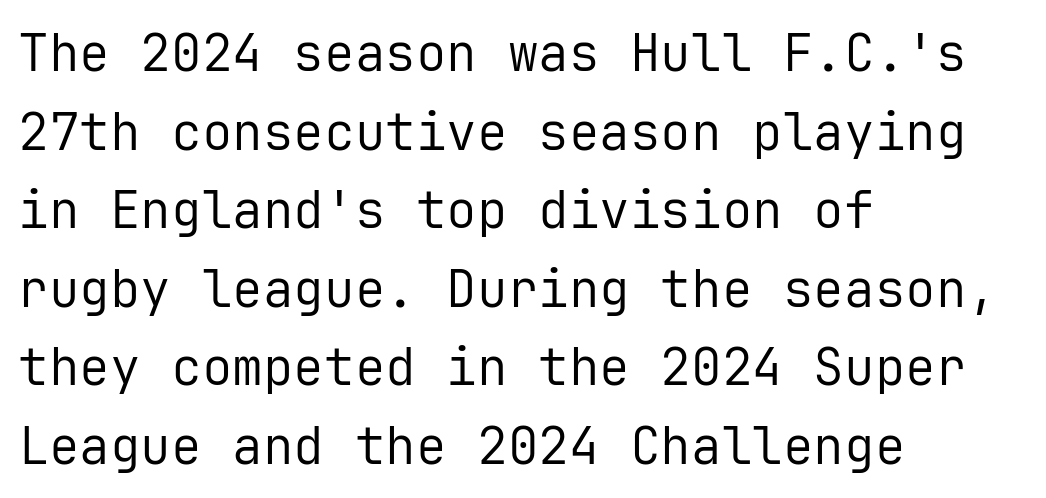
This is not heavy type; no bold has been used. The passage shown is not underscored anywhere. How would I describe the line gaps? Plain and ordinary. Do the letters lean? They stand straight. The rendering keeps characters at their native spacing.
